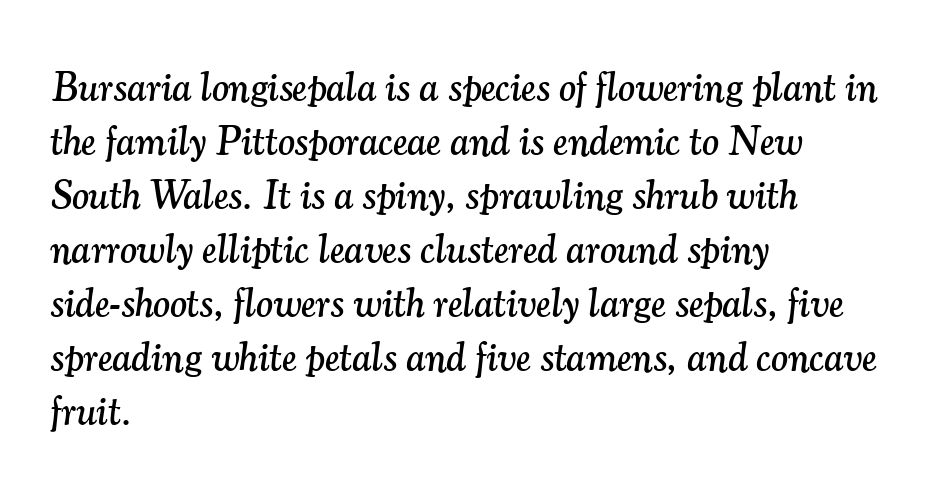
{"serif": "yes", "italic": "yes", "lean": "right", "slant_degrees": 7, "width": "normal", "stroke_contrast": "medium", "x_height": "small", "monospaced": "no", "underline": "no", "align": "left", "line_spacing": "normal", "line_spacing_ratio": 1.35, "letter_spacing": "normal", "letter_spacing_em": 0.0, "glyph_px": 40}
